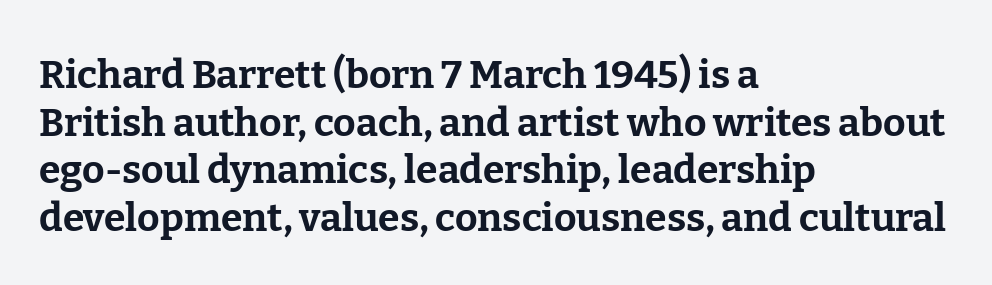
Q: Is the text bold? A: Yes.
Q: Is the text italic (slanted)? A: No, it is upright.
Q: Is the typeface a serif or a sans-serif typeface? A: Serif.
Q: Is the text underlined? A: No.
Q: How is the paragraph aligned? A: Left-aligned.
Q: Is the spacing between letters normal or unusually wide? A: Normal.
Q: Width (condensed, normal, or wide)? A: Normal.
Q: Stroke contrast? A: Low.
Q: x-height? A: Medium.
Q: Monospaced? A: No.
